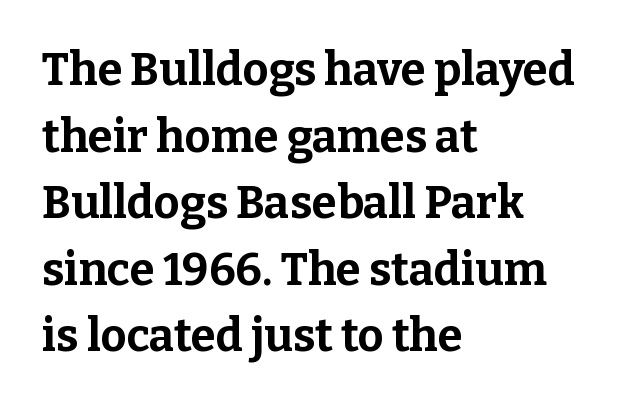
Q: Is the text bold? A: Yes.
Q: Is the text italic (slanted)? A: No, it is upright.
Q: Is the typeface a serif or a sans-serif typeface? A: Serif.
Q: Is the text underlined? A: No.
Q: How is the paragraph aligned? A: Left-aligned.
Q: Is the spacing between letters normal or unusually wide? A: Normal.
Q: Is the spacing between lines tight, normal or loose? A: Normal.
Q: Width (condensed, normal, or wide)? A: Normal.
Q: Stroke contrast? A: Low.
Q: x-height? A: Medium.
Q: Monospaced? A: No.
